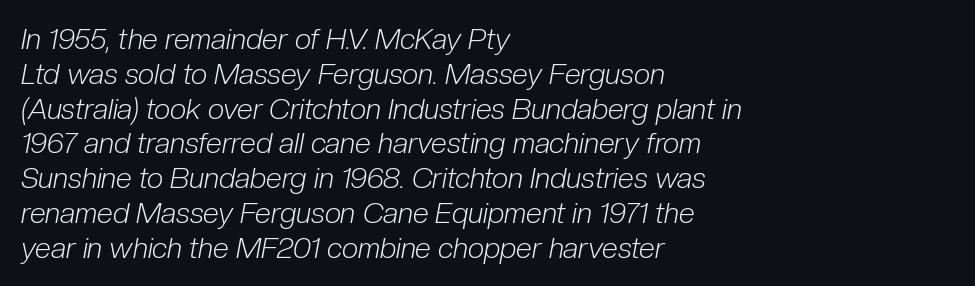
The image shows 29 px light, condensed type, italic (leaning right); set left-aligned, line spacing 1.2x, normal letter spacing, not underlined; low stroke contrast and a medium x-height.
